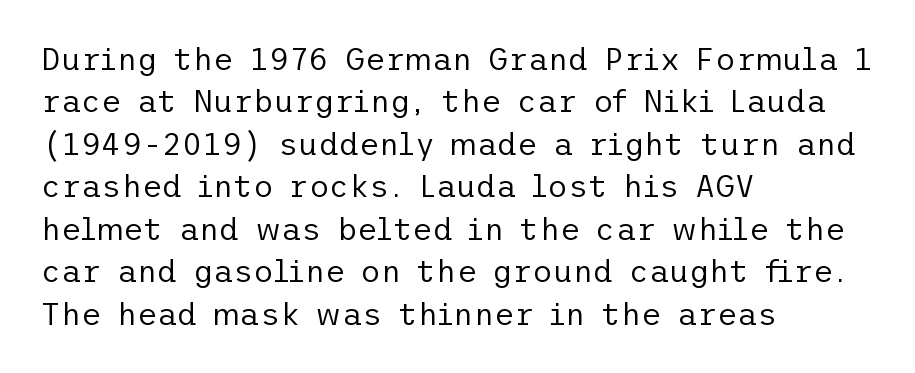
The image shows 31 px regular-weight sans-serif type, upright; set left-aligned, normal line spacing (1.37x), normal letter spacing, not underlined; low stroke contrast and a medium x-height.
